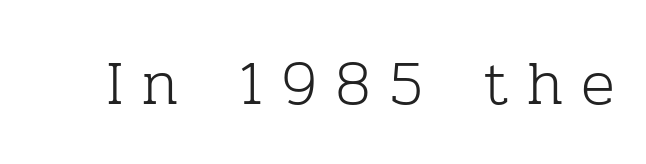
Q: Is the text bold? A: No.
Q: Is the text italic (slanted)? A: No, it is upright.
Q: Is the typeface a serif or a sans-serif typeface? A: Serif.
Q: Is the text underlined? A: No.
Q: Is the spacing between letters normal or unusually wide? A: Unusually wide.
Q: Width (condensed, normal, or wide)? A: Normal.
Q: Stroke contrast? A: Low.
Q: x-height? A: Medium.
Q: Monospaced? A: No.
